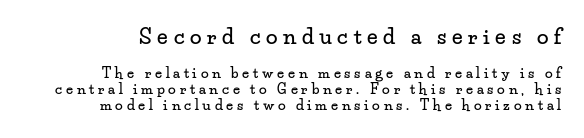
Q: Is the text italic (slanted)? A: No, it is upright.
Q: Is the text underlined? A: No.
Q: Is the spacing between letters normal or unusually wide? A: Unusually wide.
Q: Is the spacing between lines tight, normal or loose? A: Tight.
Q: Which block of text is set in a larger size, the first (top) or the second (bottom)? A: The first (top) one.
